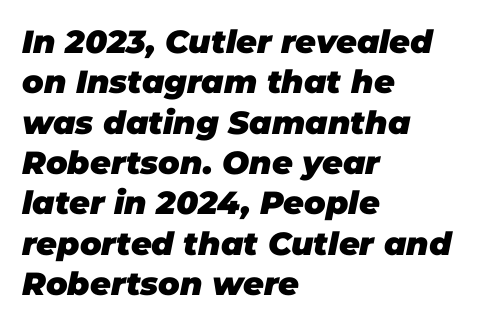
A normal amount of white space separates one row of letters from the next. Proportional: the letters do not fall into vertical columns. Descenders hang freely into open space. You could call the tracking neutral — neither tight nor loose. The compositor pushed each line to the left boundary. I'd describe the lettering as bold — thick and assertive.
